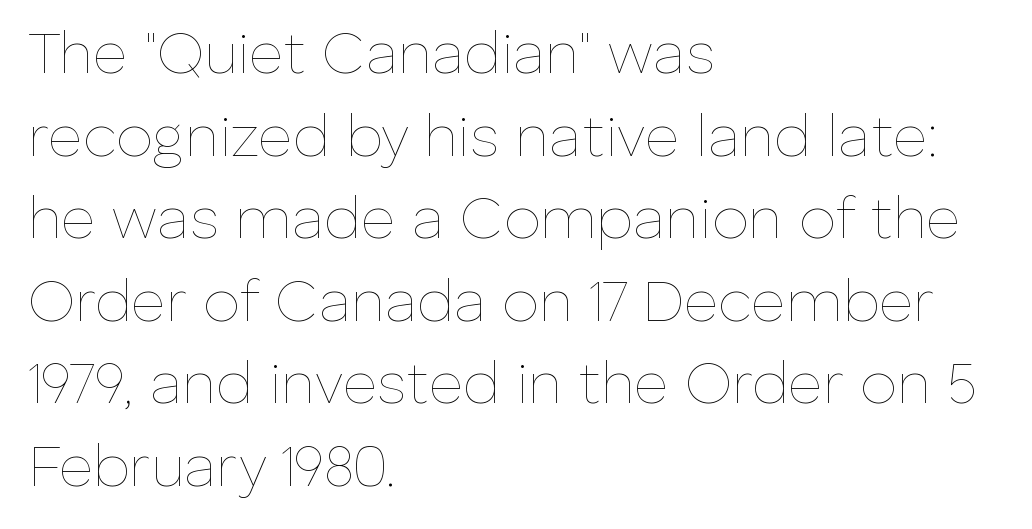
{"italic": "no", "bold": "no", "weight": "thin", "width": "normal", "stroke_contrast": "low", "x_height": "medium", "monospaced": "no", "underline": "no", "align": "left", "line_spacing": "normal", "line_spacing_ratio": 1.4, "letter_spacing": "normal", "letter_spacing_em": 0.0, "glyph_px": 59}
